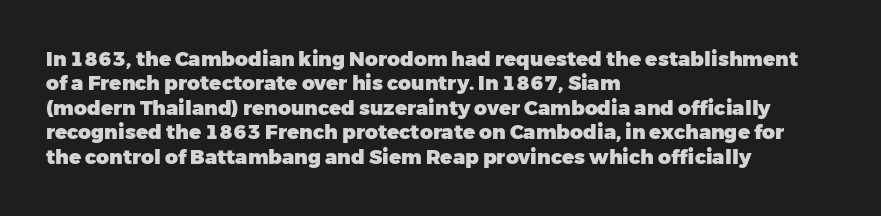
In terms of weight, the rendering is a true, heavy bold. In CSS terms this would be text-align: left. This rendering leaves character spacing at its baseline value. Honestly, there is no underline to notice here at all. The typography opts for an upright posture over an oblique one.
